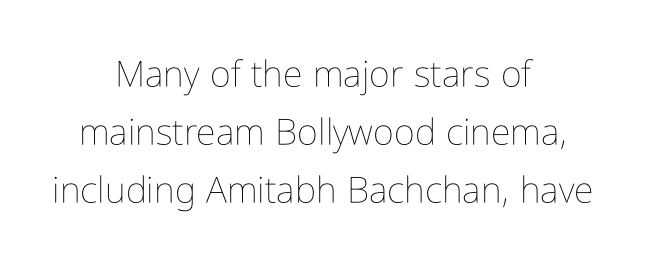
{"italic": "no", "bold": "no", "weight": "thin", "width": "condensed", "stroke_contrast": "low", "x_height": "medium", "monospaced": "no", "underline": "no", "align": "center", "line_spacing": "normal", "line_spacing_ratio": 1.61, "letter_spacing": "normal", "letter_spacing_em": 0.0, "glyph_px": 36}
